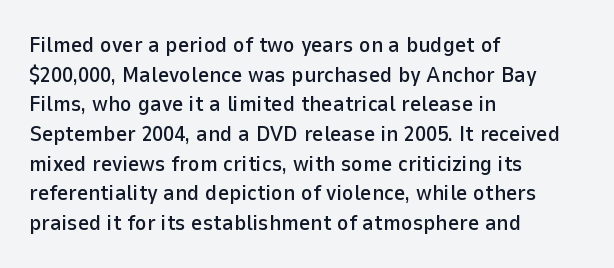
{"italic": "no", "underline": "no", "align": "left", "line_spacing": "normal", "line_spacing_ratio": 1.35, "letter_spacing": "normal", "letter_spacing_em": 0.0, "glyph_px": 22}
